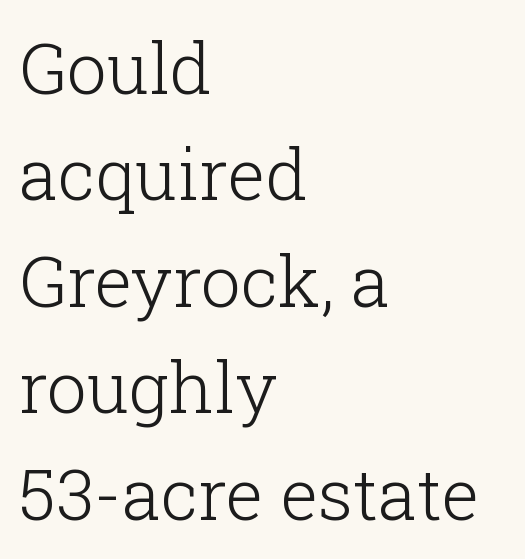
Compared with a centered layout, this one pins lines to the left instead. No italicization has been applied; the sample stays upright. Observe the serifs anchoring each vertical stroke in this sample. These lines sit exactly where default settings would place them.
